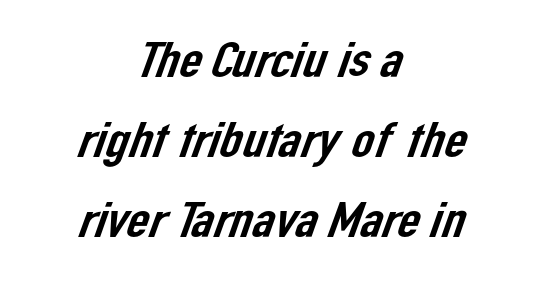
Short and long lines alike share a common midpoint. Characters follow at the spacing the type designer built in. Varying glyph widths throughout — classic text-font behaviour. Does the type have serifs? No, each stem ends abruptly.
